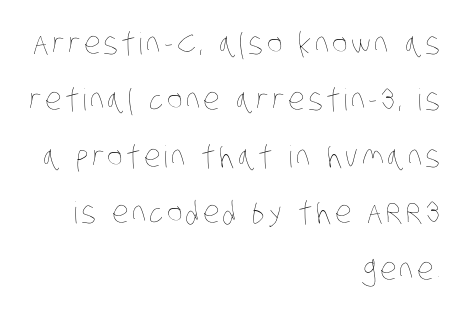
{"bold": "no", "weight": "thin", "width": "condensed", "stroke_contrast": "low", "x_height": "large", "monospaced": "no", "underline": "no", "align": "right", "line_spacing_ratio": 1.88, "glyph_px": 30}
